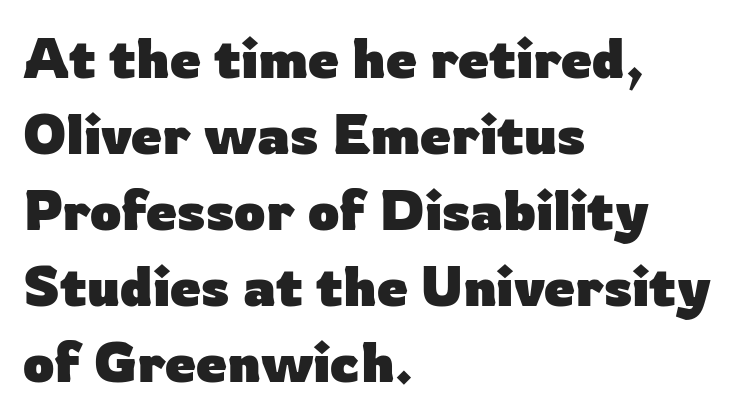
{"serif": "no", "italic": "no", "bold": "yes", "weight": "heavy", "width": "normal", "stroke_contrast": "low", "x_height": "medium", "monospaced": "no", "underline": "no", "align": "left", "line_spacing": "normal", "line_spacing_ratio": 1.38, "letter_spacing": "normal", "letter_spacing_em": 0.0, "glyph_px": 55}
